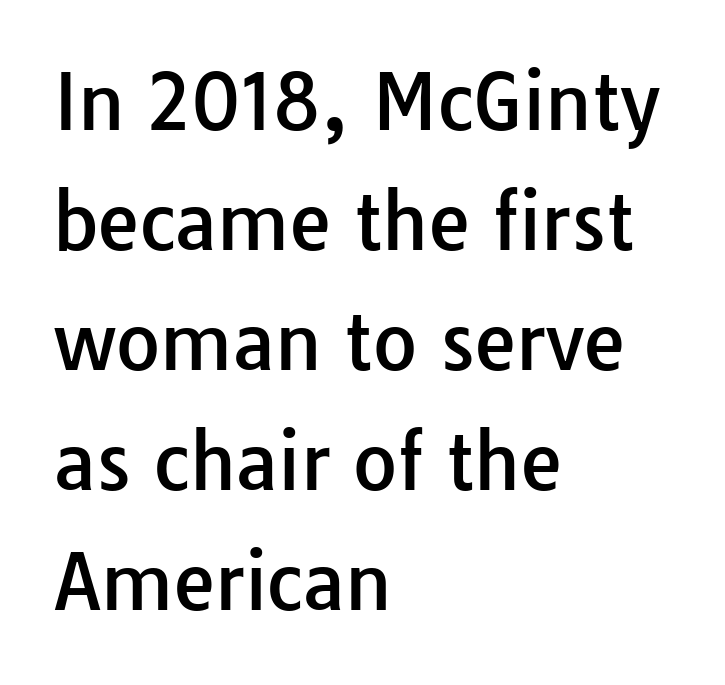
The horizontal fit of the characters is conventional and even. Reading down the column, the eye jumps a familiar distance to each next line. These lines are composed in type without serifs. Note the varied advance widths — an 'i' is clearly narrower than an 'm'. Alignment: flush left. When letters stand straight like this, we call the style roman or upright.
